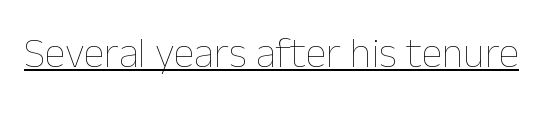
The image shows 42 px thin type, upright; set normal letter spacing, underlined; low stroke contrast and a medium x-height.
